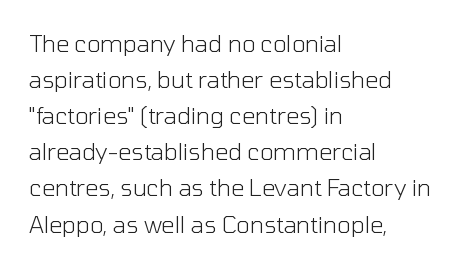
{"italic": "no", "bold": "no", "underline": "no", "align": "left", "line_spacing": "normal", "line_spacing_ratio": 1.57, "letter_spacing": "normal", "letter_spacing_em": 0.0, "glyph_px": 23}
